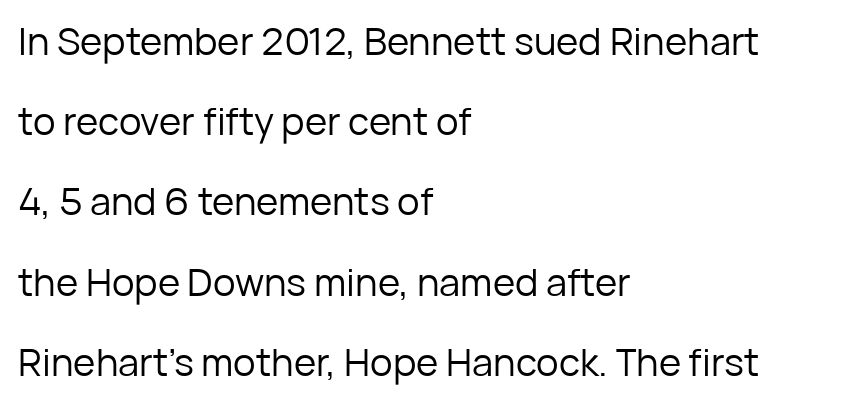
Tall strokes in this sample are plumb rather than angled. The letterforms sit at book weight or below. Observe the absence of serifs on each vertical stroke in this sample. Decoration check: the copy has no underline. Alignment: flush left.
